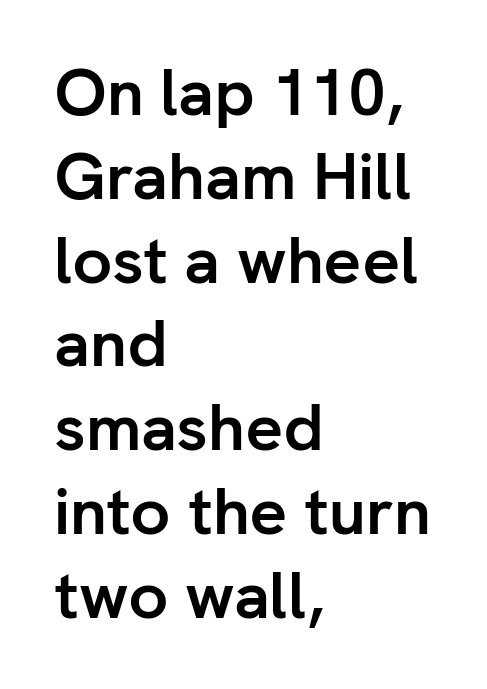
{"serif": "no", "italic": "no", "bold": "yes", "weight": "semibold", "width": "normal", "stroke_contrast": "low", "x_height": "medium", "monospaced": "no", "underline": "no", "align": "left", "line_spacing": "normal", "line_spacing_ratio": 1.27, "letter_spacing": "normal", "letter_spacing_em": 0.0, "glyph_px": 66}
